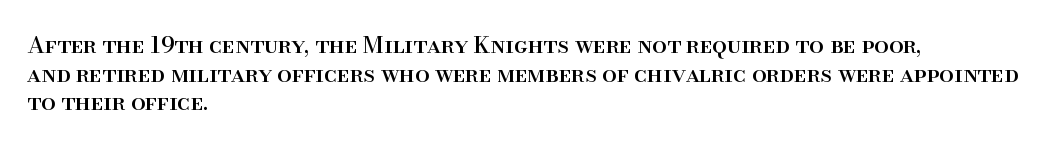
{"italic": "no", "underline": "no", "align": "left", "line_spacing_ratio": 1.24, "letter_spacing": "normal", "letter_spacing_em": 0.0, "glyph_px": 23}
